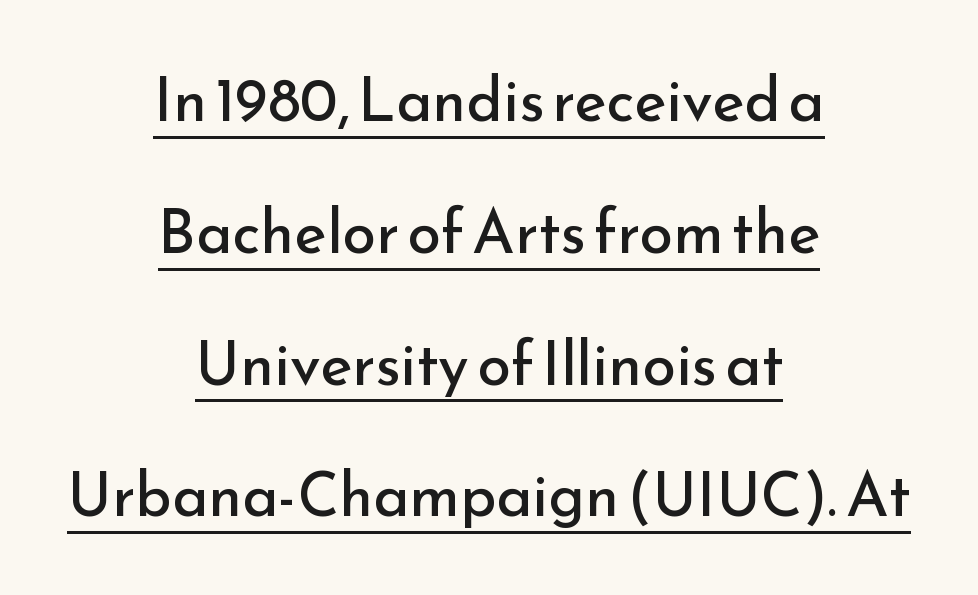
Q: Is the text bold? A: No.
Q: Is the text italic (slanted)? A: No, it is upright.
Q: Is the typeface a serif or a sans-serif typeface? A: Sans-serif.
Q: Is the text underlined? A: Yes.
Q: How is the paragraph aligned? A: Centered.
Q: Is the spacing between letters normal or unusually wide? A: Normal.
Q: Is the spacing between lines tight, normal or loose? A: Loose.
Q: Width (condensed, normal, or wide)? A: Normal.
Q: Stroke contrast? A: Low.
Q: x-height? A: Small.
Q: Monospaced? A: No.
